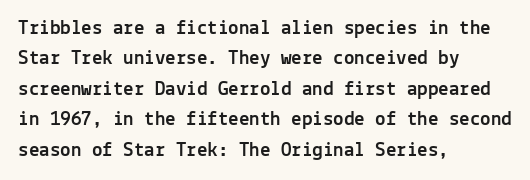
A bare baseline throughout the passage. This rendering uses left alignment, leaving the right contour irregular. Vertical strokes here are truly vertical. Glyph-to-glyph distance matches everyday printed text. If you measured baseline to baseline, you'd find a middling distance.
